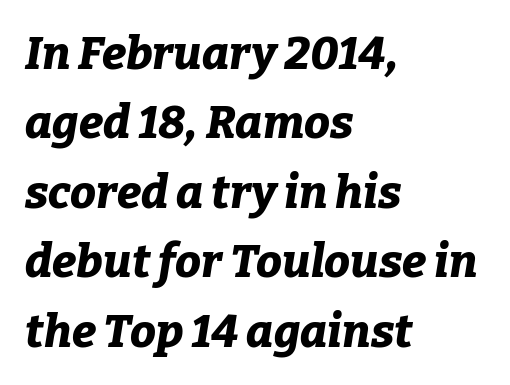
The letters are bold, with thick, heavy strokes. Nobody drew a line under any word here. Layout note: lines flush left. Tracking here is standard; glyphs follow each other at the usual distance. Reading down the column, the eye jumps a familiar distance to each next line. The letters advance in unequal steps, a hallmark of proportional type.
